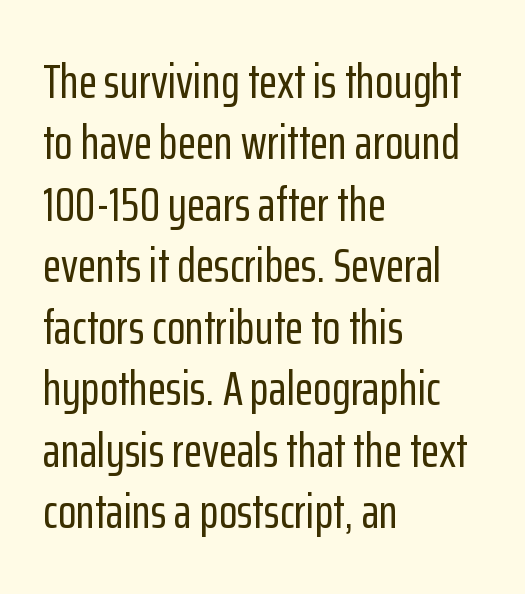
Q: Is the text italic (slanted)? A: No, it is upright.
Q: Is the typeface a serif or a sans-serif typeface? A: Sans-serif.
Q: Is the text underlined? A: No.
Q: How is the paragraph aligned? A: Left-aligned.
Q: Is the spacing between letters normal or unusually wide? A: Normal.
Q: Is the spacing between lines tight, normal or loose? A: Normal.
Q: Width (condensed, normal, or wide)? A: Condensed.
Q: Stroke contrast? A: Low.
Q: x-height? A: Medium.
Q: Monospaced? A: No.
